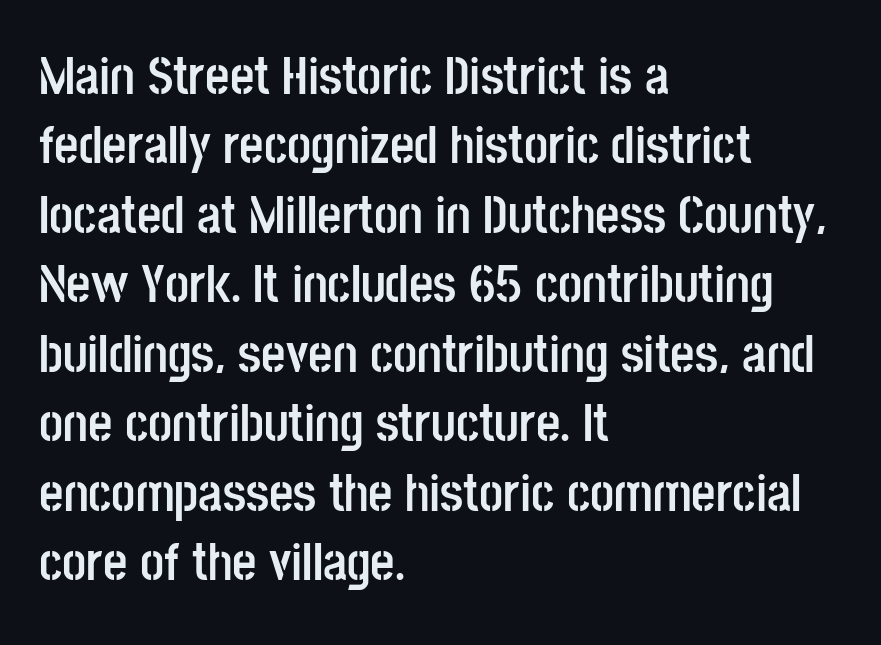
{"serif": "no", "italic": "no", "bold": "yes", "weight": "semibold", "width": "condensed", "stroke_contrast": "low", "x_height": "large", "monospaced": "no", "underline": "no", "align": "left", "line_spacing": "normal", "line_spacing_ratio": 1.31, "letter_spacing": "normal", "letter_spacing_em": 0.0, "glyph_px": 53}
